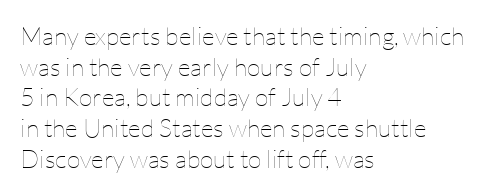
The image shows 25 px text type, upright; set left-aligned, line spacing 1.23x, normal letter spacing, not underlined.
